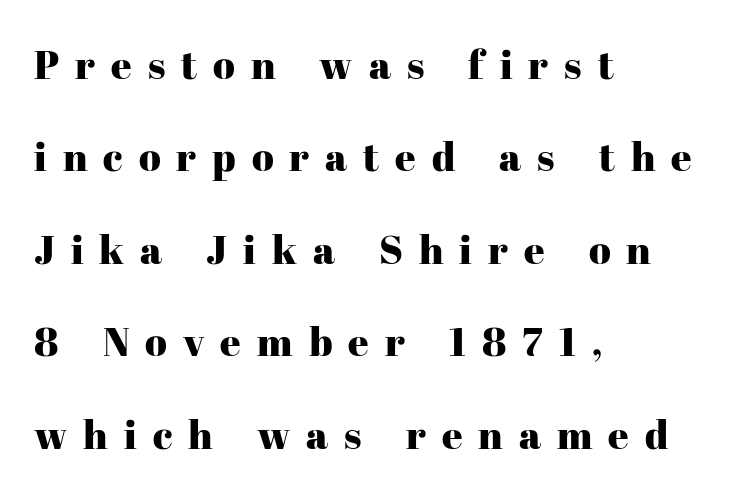
{"serif": "yes", "italic": "no", "width": "normal", "stroke_contrast": "high", "x_height": "medium", "monospaced": "no", "underline": "no", "align": "left", "line_spacing": "loose", "line_spacing_ratio": 2.31, "letter_spacing": "wide", "letter_spacing_em": 0.4, "glyph_px": 40}
